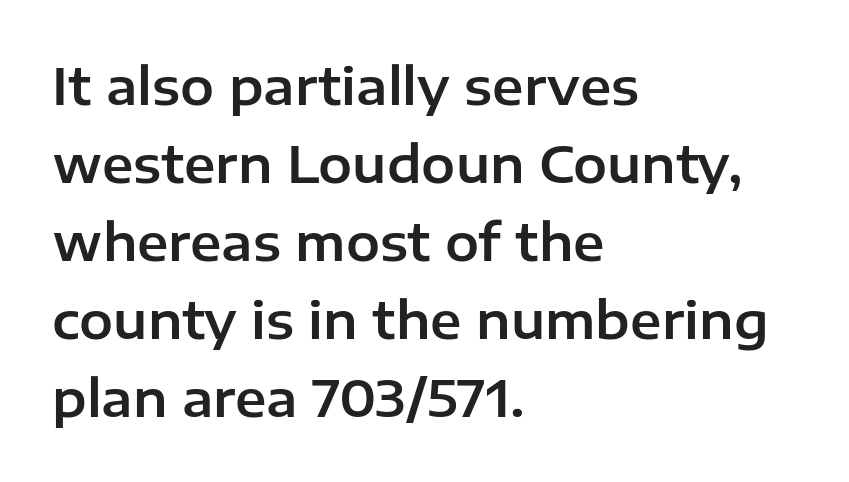
The image shows 51 px sans-serif type, upright; set left-aligned, normal line spacing (1.53x), normal letter spacing, not underlined; low stroke contrast and a medium x-height.
